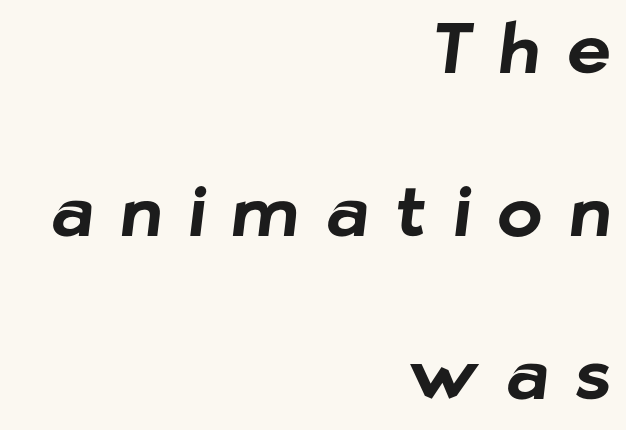
{"serif": "no", "bold": "yes", "weight": "bold", "width": "normal", "stroke_contrast": "low", "x_height": "medium", "monospaced": "no", "underline": "no", "align": "right", "line_spacing": "loose", "line_spacing_ratio": 2.4, "letter_spacing": "wide", "letter_spacing_em": 0.4, "glyph_px": 68}
